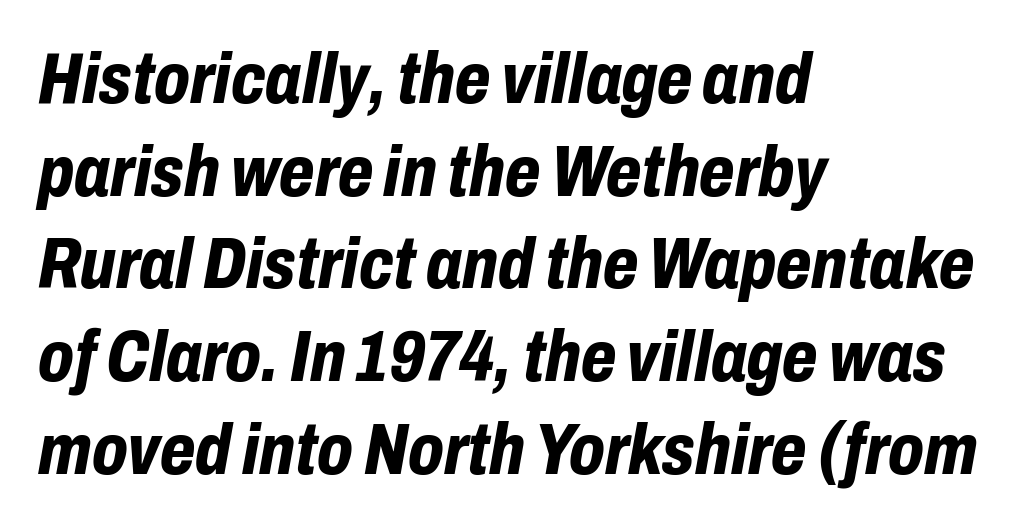
{"italic": "yes", "lean": "right", "slant_degrees": 10, "bold": "yes", "weight": "bold", "width": "condensed", "stroke_contrast": "low", "x_height": "medium", "monospaced": "no", "underline": "no", "align": "left", "line_spacing": "normal", "line_spacing_ratio": 1.27, "letter_spacing": "normal", "letter_spacing_em": 0.0, "glyph_px": 73}
